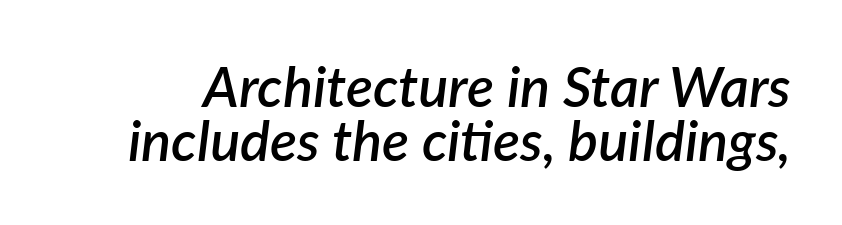
The image shows 56 px semibold type, italic (leaning right); set tight line spacing (0.97x), normal letter spacing, not underlined; low stroke contrast and a medium x-height.
